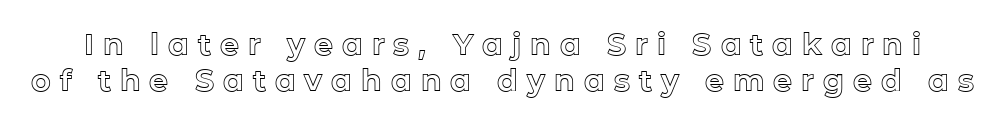
Bare-footed words on every line. Ascenders rise straight up at ninety degrees. The passage shown has open, widely tracked lettering throughout. Spacing verdict: proportional, widths tailored to each character.
